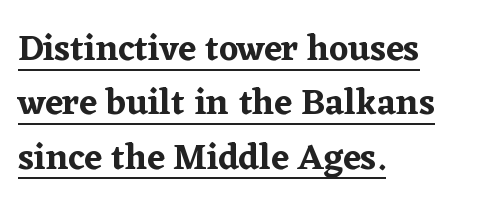
The image shows 36 px serif type, upright; set left-aligned, normal line spacing (1.51x), normal letter spacing, underlined; low stroke contrast and a medium x-height.
